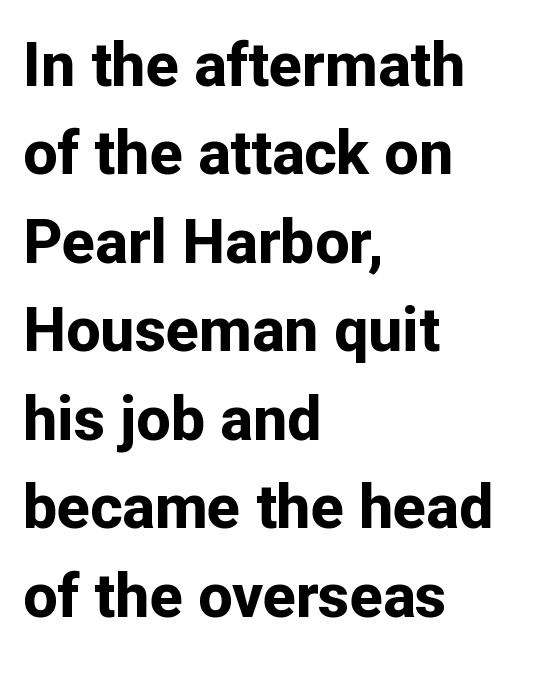
Q: Is the text bold? A: Yes.
Q: Is the text italic (slanted)? A: No, it is upright.
Q: Is the typeface a serif or a sans-serif typeface? A: Sans-serif.
Q: Is the text underlined? A: No.
Q: How is the paragraph aligned? A: Left-aligned.
Q: Is the spacing between letters normal or unusually wide? A: Normal.
Q: Is the spacing between lines tight, normal or loose? A: Normal.
Q: Width (condensed, normal, or wide)? A: Normal.
Q: Stroke contrast? A: Low.
Q: x-height? A: Medium.
Q: Monospaced? A: No.
